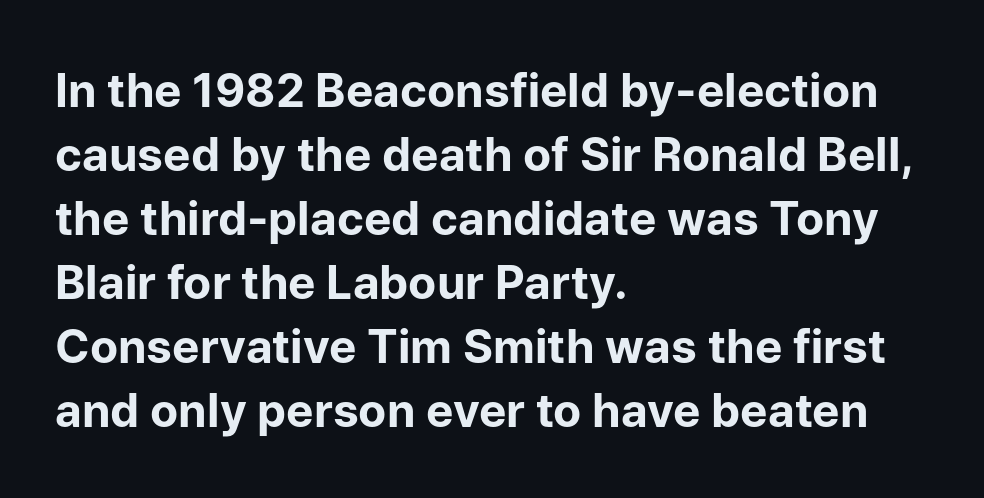
The type is set solid horizontally, with unmodified tracking. This sample keeps an unexceptional amount of space between lines. The rendering shows plain stroke endings on the letterforms — a sans-serif design. Each row of text sits above clean, open space. The axis of the letterforms is exactly vertical. In terms of weight, the rendering is a true, heavy bold.
